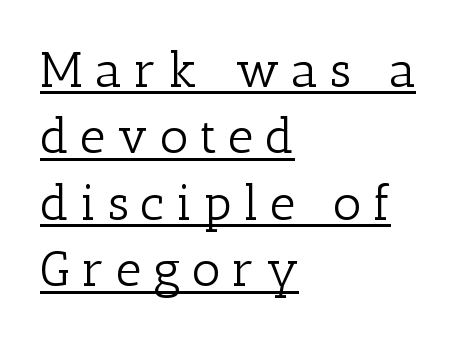
{"serif": "yes", "italic": "no", "bold": "no", "weight": "light", "width": "normal", "stroke_contrast": "low", "x_height": "medium", "monospaced": "no", "underline": "yes", "align": "left", "line_spacing": "normal", "line_spacing_ratio": 1.33, "letter_spacing": "wide", "letter_spacing_em": 0.23, "glyph_px": 50}
